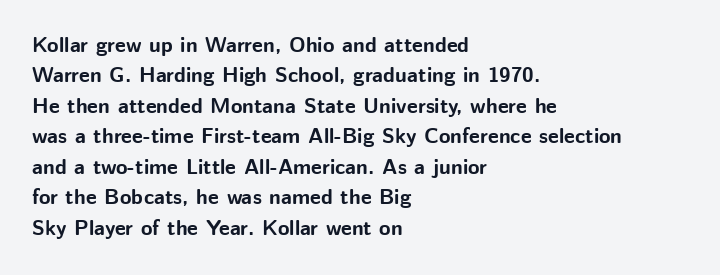
{"italic": "no", "bold": "yes", "underline": "no", "align": "left", "line_spacing": "normal", "line_spacing_ratio": 1.45, "letter_spacing": "normal", "letter_spacing_em": 0.0, "glyph_px": 21}
